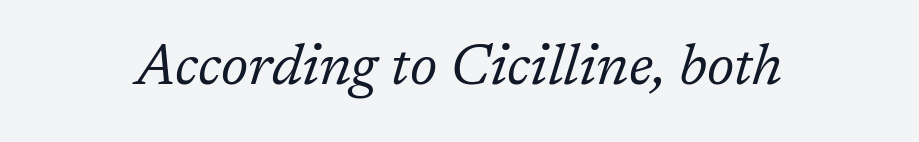
The font's italic variant was chosen for this text. This sample has the flowing, uneven cadence of proportional lettering. The rendering shows small feet on the letterforms — a serif design. Here the glyphs are tracked normally, forming tight word shapes.
